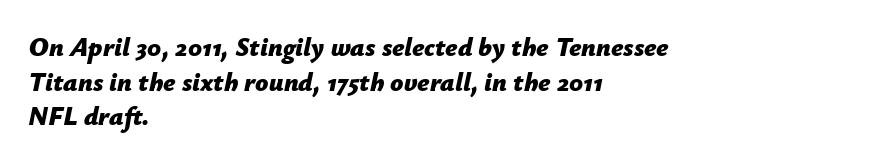
Q: Is the text bold? A: Yes.
Q: Is the text italic (slanted)? A: Yes, it leans right by about 12 degrees.
Q: Is the text underlined? A: No.
Q: How is the paragraph aligned? A: Left-aligned.
Q: Is the spacing between letters normal or unusually wide? A: Normal.
Q: Is the spacing between lines tight, normal or loose? A: Normal.
